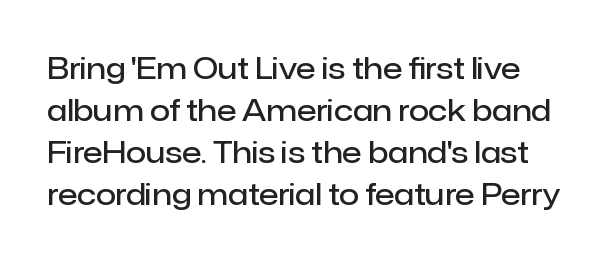
Here the glyphs are tracked normally, forming tight word shapes. Underline: absent. The face used here is a semibold: visibly heavier than regular, lighter than bold. Every stem runs plumb, perpendicular to the baseline. The rendering uses natural spacing where letterforms have individual widths.
